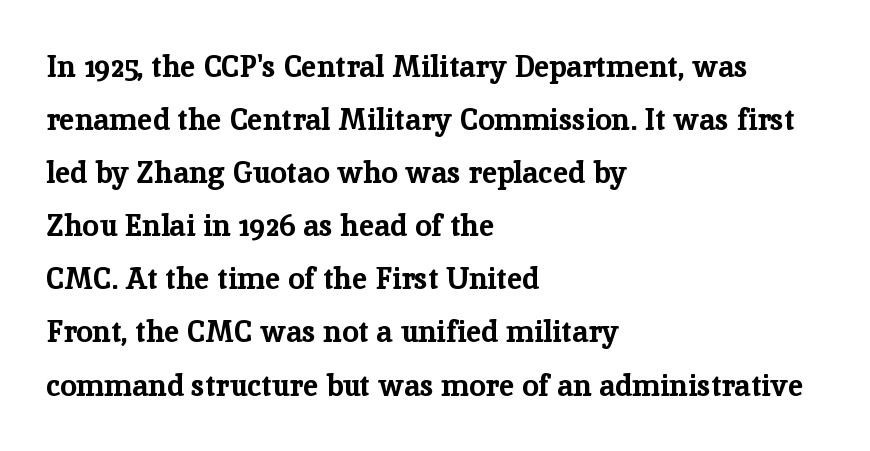
Horizontally, the lines are justified to the leading edge only. Spacing verdict: proportional, widths tailored to each character. Has an underline been added? It has not. Does the lettering tilt? It doesn't — this is upright. Pretty heavy lettering here — definitely bold. The designer went with a serif here, giving each stem small feet.
